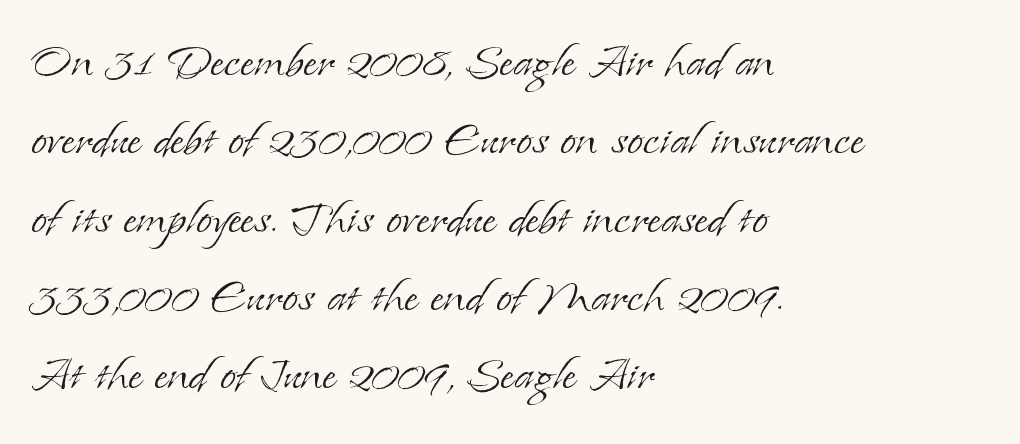
These lines are rendered in a variable-pitch font. The rendering keeps characters at their native spacing. Bare-footed words on every line.
